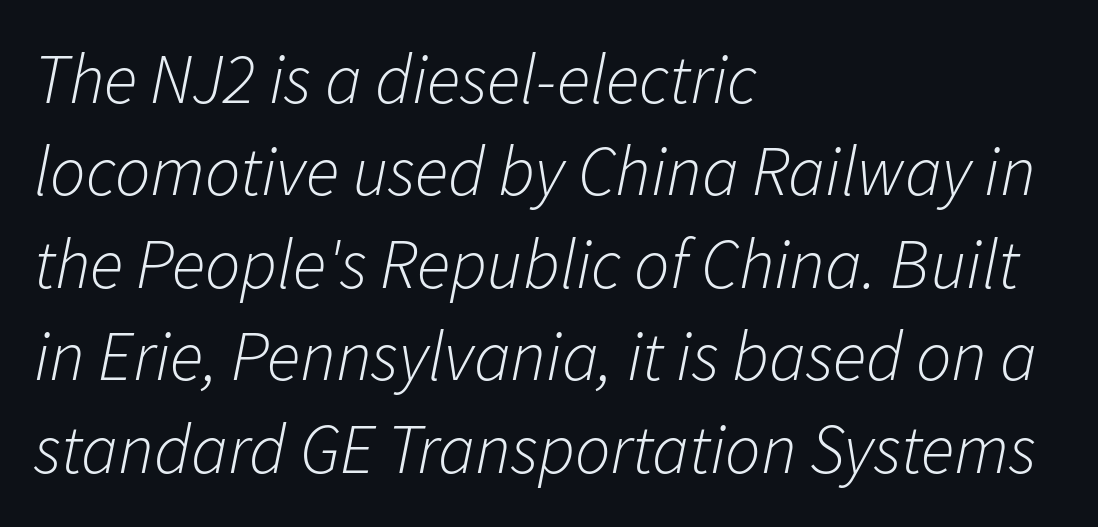
The image shows 70 px light type, italic (leaning right); set left-aligned, normal line spacing (1.32x), normal letter spacing, not underlined; low stroke contrast and a medium x-height.
